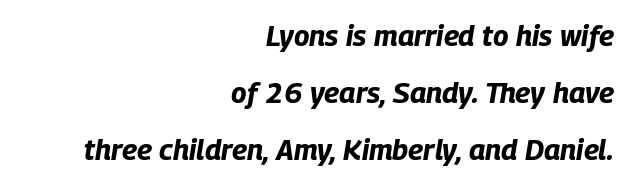
The image shows 29 px bold, condensed type, italic (leaning right); set right-aligned, loose line spacing (1.96x), normal letter spacing, not underlined; low stroke contrast and a large x-height.
